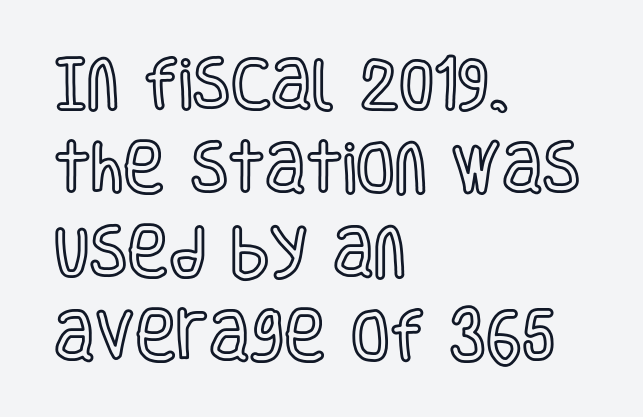
Q: Is the text italic (slanted)? A: No, it is upright.
Q: Is the text underlined? A: No.
Q: How is the paragraph aligned? A: Left-aligned.
Q: Is the spacing between letters normal or unusually wide? A: Normal.
Q: Is the spacing between lines tight, normal or loose? A: Normal.
Q: Width (condensed, normal, or wide)? A: Condensed.
Q: x-height? A: Large.
Q: Monospaced? A: No.
